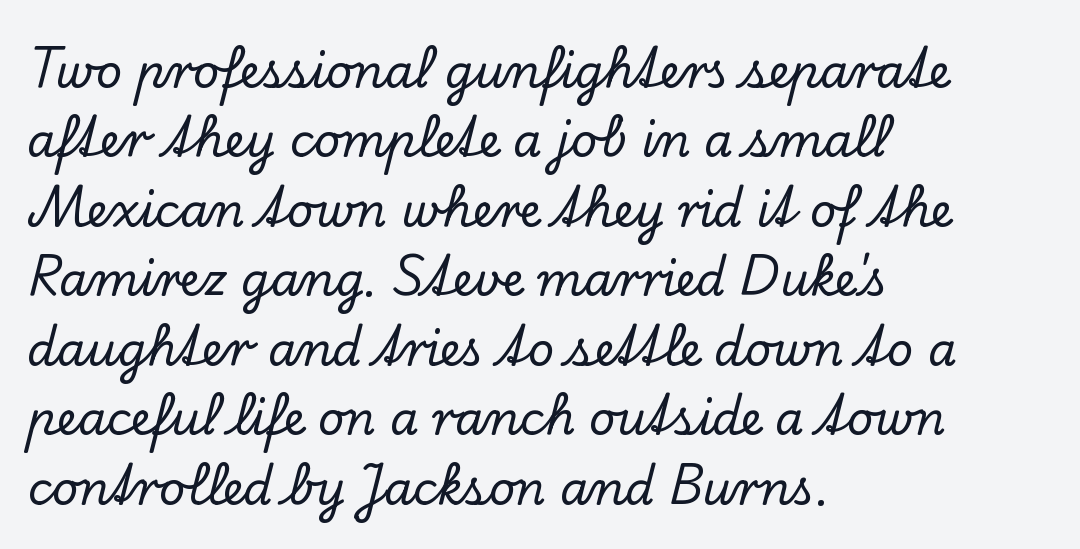
Reading down the column, the eye jumps a familiar distance to each next line. These lines are rendered in a variable-pitch font. Underline: absent. Visually the block forms a straight wall on the left and a jagged coastline on the right. You can tell from the footed stems that serif type was used.
